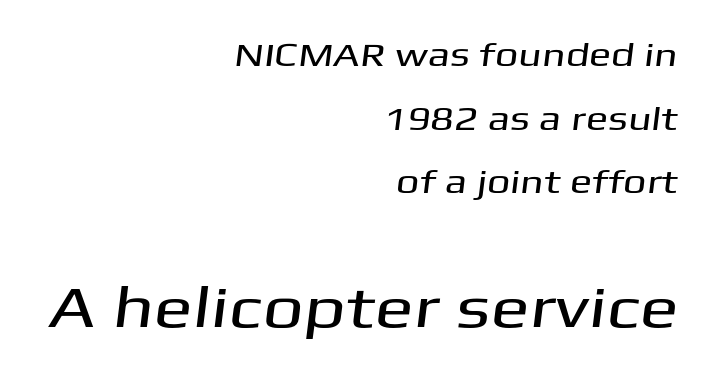
The image shows 58 px wide sans-serif type; set right-aligned, loose line spacing (1.93x), normal letter spacing, not underlined; the second (bottom) block is 1.76x larger; medium stroke contrast and a medium x-height.
